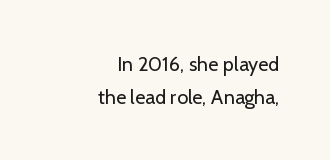
{"italic": "no", "bold": "no", "underline": "no", "align": "right", "line_spacing": "normal", "line_spacing_ratio": 1.63, "letter_spacing": "normal", "letter_spacing_em": 0.0, "glyph_px": 20}
